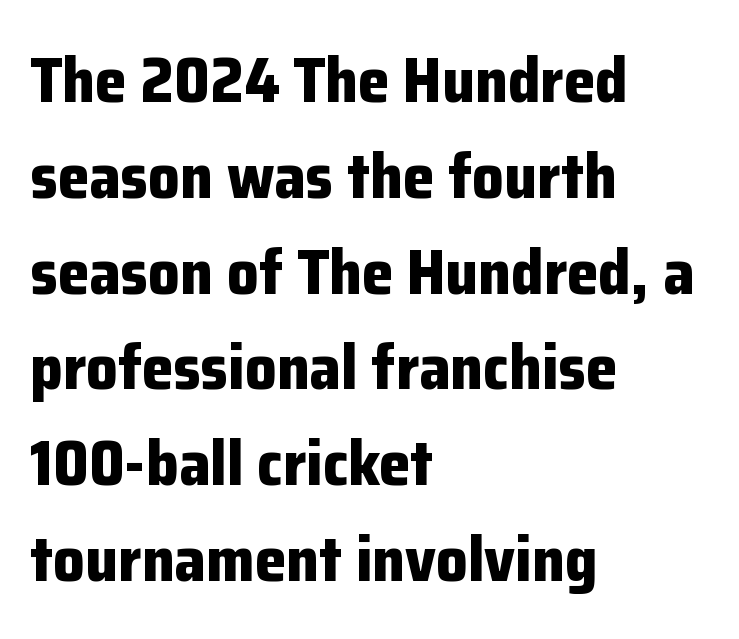
{"serif": "no", "italic": "no", "bold": "yes", "weight": "bold", "width": "normal", "stroke_contrast": "low", "x_height": "medium", "monospaced": "no", "underline": "no", "align": "left", "line_spacing": "normal", "line_spacing_ratio": 1.52, "letter_spacing": "normal", "letter_spacing_em": 0.0, "glyph_px": 63}
